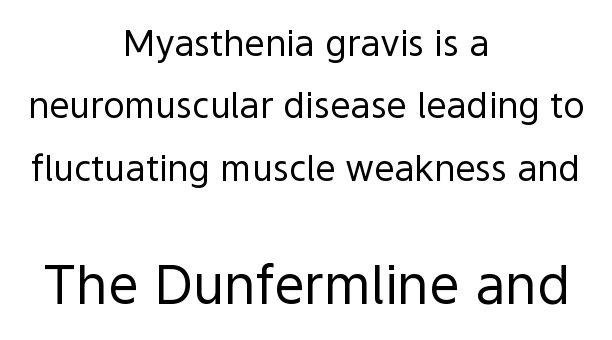
Words float on clear page, feet unadorned. Stem width sits at or under what a default text font uses. Spacing verdict: proportional, widths tailored to each character. Observe the ordinary spacing: letters are neighbours, not strangers. In this sample the second text group is rendered at the bigger scale. Line starts and ends both wander, symmetrically.
